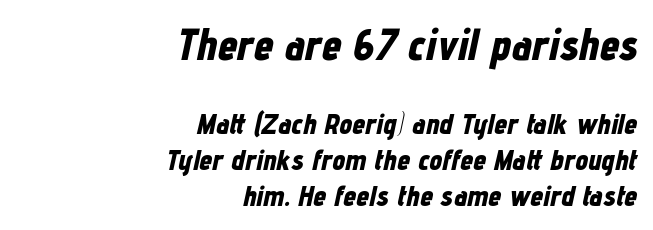
The image shows 44 px bold, condensed type, italic (leaning right); set right-aligned, line spacing 1.23x, normal letter spacing, not underlined; the first (top) block is 1.52x larger; low stroke contrast and a medium x-height.
